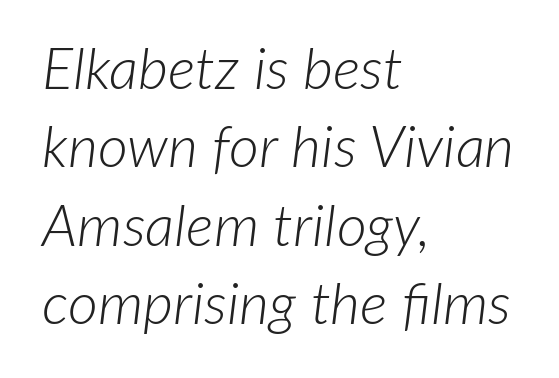
{"italic": "yes", "lean": "right", "slant_degrees": 7, "bold": "no", "weight": "light", "width": "normal", "stroke_contrast": "low", "x_height": "medium", "monospaced": "no", "underline": "no", "align": "left", "line_spacing": "normal", "line_spacing_ratio": 1.35, "letter_spacing": "normal", "letter_spacing_em": 0.0, "glyph_px": 58}
